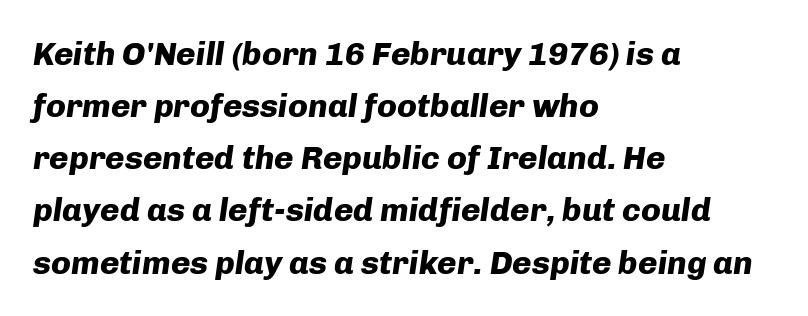
The horizontal fit of the characters is conventional and even. The lettering tilts uniformly, giving the passage an italic look. The area under the type is left untouched. Evenly set lines give the paragraph a standard silhouette. Weight check: bold — yes, fully. Looks like regular typesetting: each glyph gets only the width it needs.
